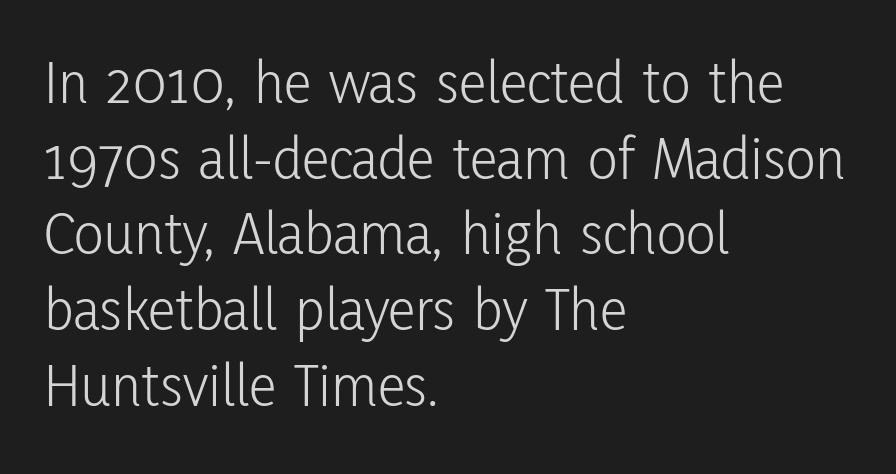
Q: Is the text bold? A: No.
Q: Is the text italic (slanted)? A: No, it is upright.
Q: Is the typeface a serif or a sans-serif typeface? A: Sans-serif.
Q: Is the text underlined? A: No.
Q: How is the paragraph aligned? A: Left-aligned.
Q: Is the spacing between letters normal or unusually wide? A: Normal.
Q: Width (condensed, normal, or wide)? A: Condensed.
Q: Stroke contrast? A: Low.
Q: x-height? A: Medium.
Q: Monospaced? A: No.
